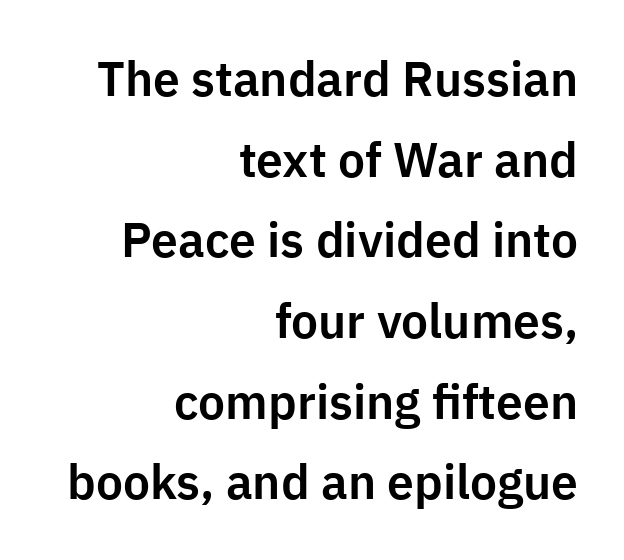
{"serif": "no", "italic": "no", "width": "normal", "stroke_contrast": "low", "x_height": "medium", "monospaced": "no", "underline": "no", "align": "right", "line_spacing": "normal", "line_spacing_ratio": 1.68, "letter_spacing": "normal", "letter_spacing_em": 0.0, "glyph_px": 48}
